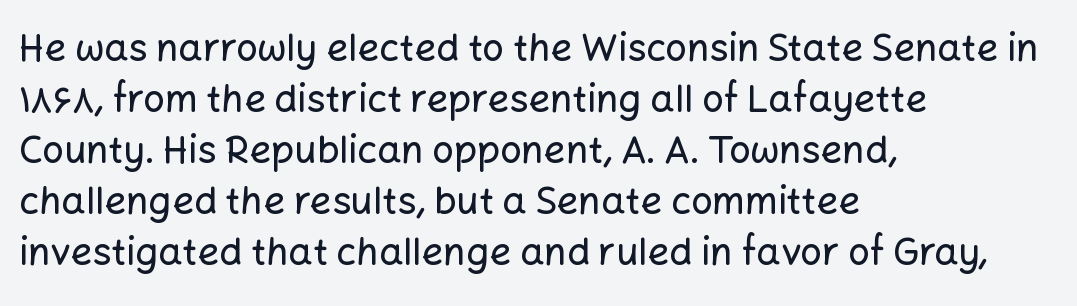
{"serif": "no", "italic": "no", "width": "normal", "stroke_contrast": "low", "x_height": "medium", "monospaced": "no", "underline": "no", "align": "left", "line_spacing": "normal", "line_spacing_ratio": 1.34, "letter_spacing": "normal", "letter_spacing_em": 0.0, "glyph_px": 38}
